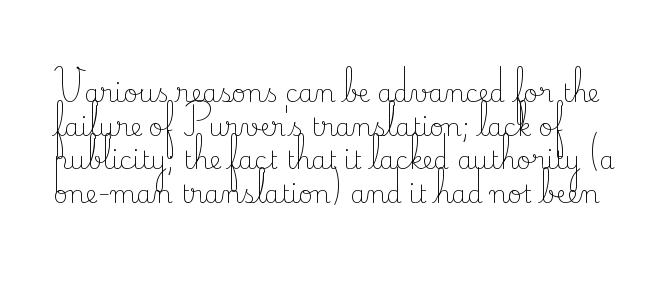
The image shows 25 px text type, upright; set normal line spacing (1.35x), normal letter spacing, not underlined.
